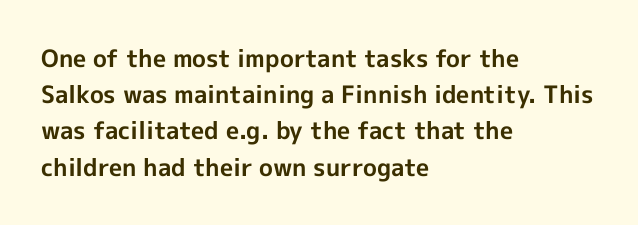
Q: Is the text bold? A: Yes.
Q: Is the text italic (slanted)? A: No, it is upright.
Q: Is the text underlined? A: No.
Q: How is the paragraph aligned? A: Left-aligned.
Q: Is the spacing between letters normal or unusually wide? A: Normal.
Q: Is the spacing between lines tight, normal or loose? A: Normal.
